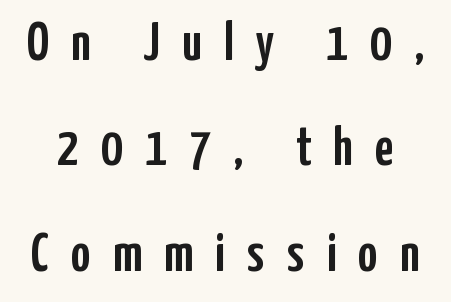
Q: Is the text italic (slanted)? A: No, it is upright.
Q: Is the typeface a serif or a sans-serif typeface? A: Sans-serif.
Q: Is the text underlined? A: No.
Q: Is the spacing between letters normal or unusually wide? A: Unusually wide.
Q: Is the spacing between lines tight, normal or loose? A: Loose.
Q: Width (condensed, normal, or wide)? A: Condensed.
Q: Stroke contrast? A: Low.
Q: x-height? A: Medium.
Q: Monospaced? A: No.
